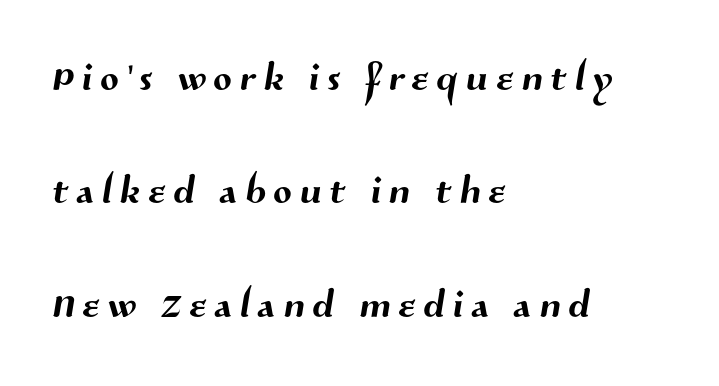
The passage shown is typed in a proportional face where columns would drift. You can tell from the bare stems that sans-serif type was used. Is there much room between lines? Yes — plenty of vertical air separates them. Plain, unruled lines of type.
